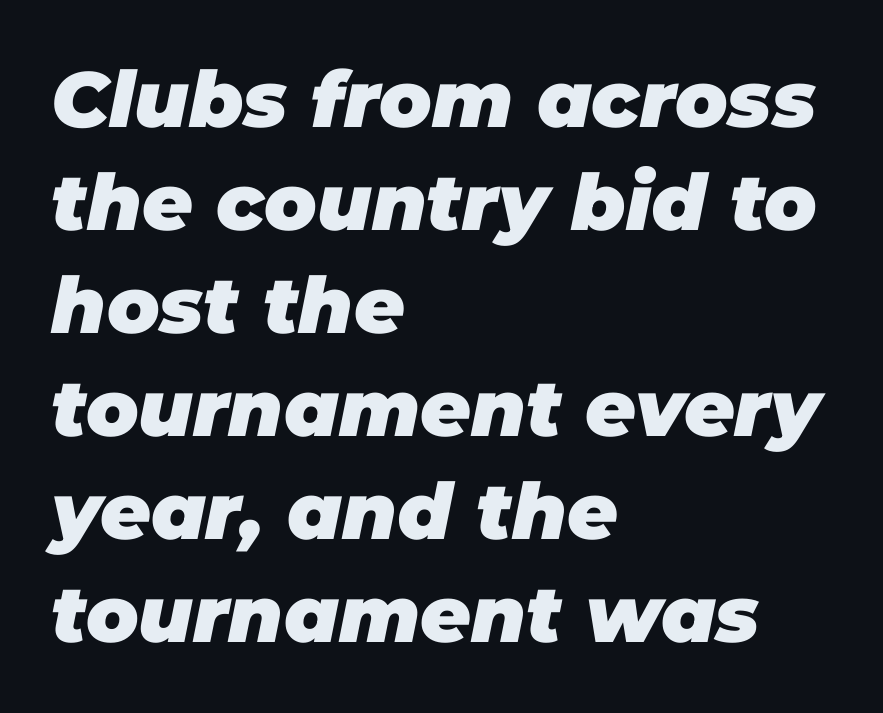
Q: Is the text bold? A: Yes.
Q: Is the text italic (slanted)? A: Yes, it leans right by about 11 degrees.
Q: Is the text underlined? A: No.
Q: How is the paragraph aligned? A: Left-aligned.
Q: Is the spacing between letters normal or unusually wide? A: Normal.
Q: Is the spacing between lines tight, normal or loose? A: Normal.
Q: Width (condensed, normal, or wide)? A: Normal.
Q: Stroke contrast? A: Low.
Q: x-height? A: Large.
Q: Monospaced? A: No.
